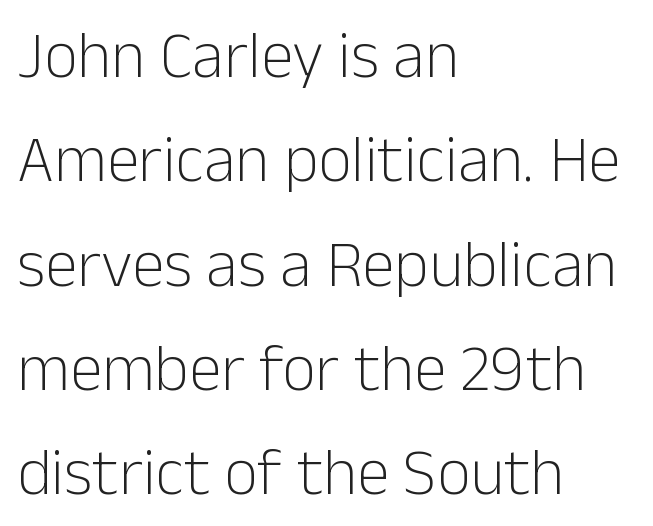
Tracking here is standard; glyphs follow each other at the usual distance. The vertical gap from one line to the next is medium. Descenders hang freely into open space. The lines are quadded left. Observe the absence of serifs on each vertical stroke in this sample. Spacing verdict: proportional, widths tailored to each character.
